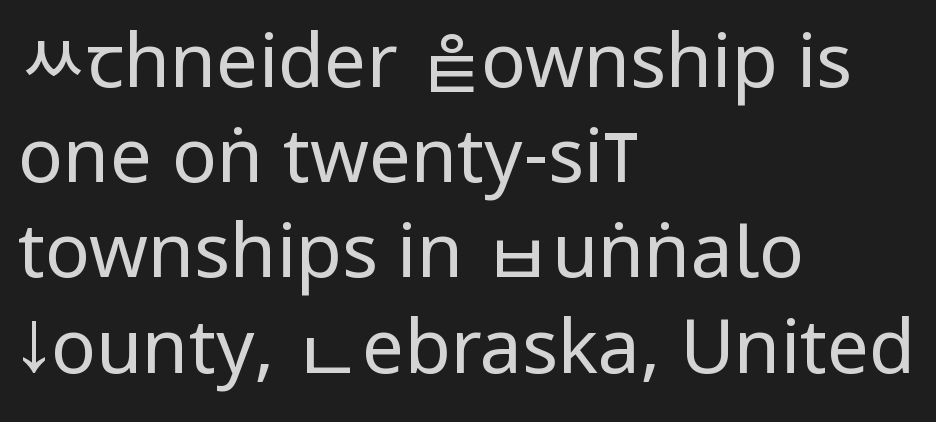
The image shows 75 px regular-weight, condensed sans-serif type, upright; set left-aligned, normal line spacing (1.27x), normal letter spacing, not underlined; low stroke contrast.
